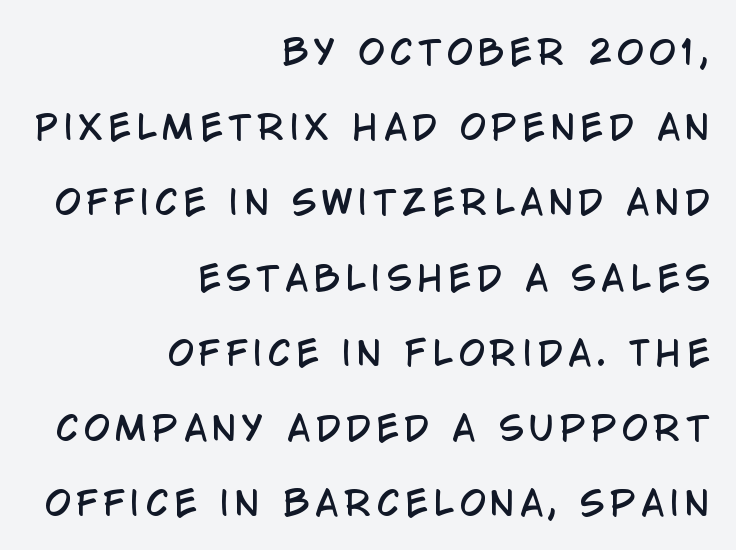
{"serif": "no", "italic": "no", "width": "condensed", "stroke_contrast": "low", "x_height": "large", "monospaced": "no", "underline": "no", "align": "right", "line_spacing": "loose", "line_spacing_ratio": 2.28, "glyph_px": 33}
